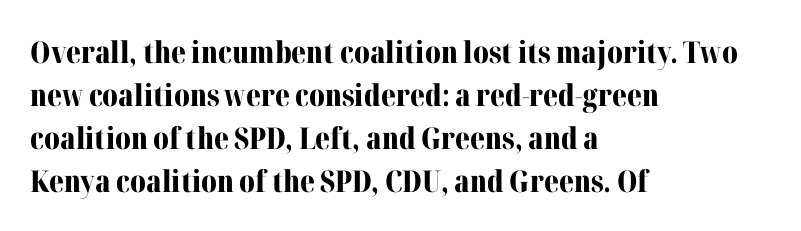
Q: Is the text bold? A: Yes.
Q: Is the text italic (slanted)? A: No, it is upright.
Q: Is the typeface a serif or a sans-serif typeface? A: Serif.
Q: Is the text underlined? A: No.
Q: How is the paragraph aligned? A: Left-aligned.
Q: Is the spacing between letters normal or unusually wide? A: Normal.
Q: Is the spacing between lines tight, normal or loose? A: Normal.
Q: Width (condensed, normal, or wide)? A: Normal.
Q: Stroke contrast? A: Medium.
Q: x-height? A: Medium.
Q: Monospaced? A: No.
